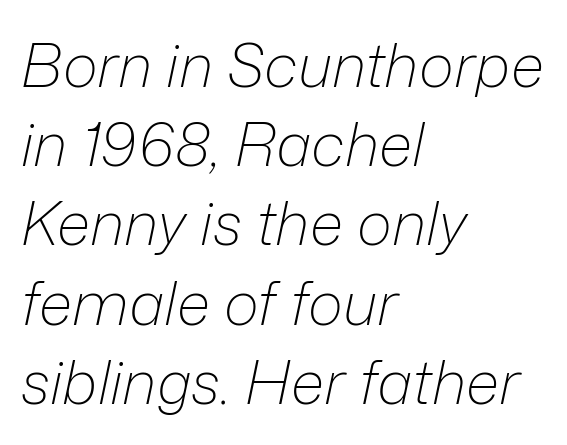
Q: Is the text bold? A: No.
Q: Is the text italic (slanted)? A: Yes, it leans right by about 12 degrees.
Q: Is the text underlined? A: No.
Q: How is the paragraph aligned? A: Left-aligned.
Q: Is the spacing between letters normal or unusually wide? A: Normal.
Q: Is the spacing between lines tight, normal or loose? A: Normal.
Q: Width (condensed, normal, or wide)? A: Normal.
Q: Stroke contrast? A: Low.
Q: x-height? A: Medium.
Q: Monospaced? A: No.
